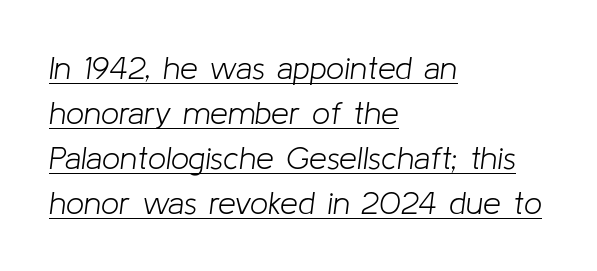
Is this a fixed-width face? No — the glyphs have proportional, varying widths. Honestly, the letter spacing is just normal — you wouldn't notice it. A classic flush-left, rag-right setting is used for this passage. A normal amount of white space separates one row of letters from the next.
